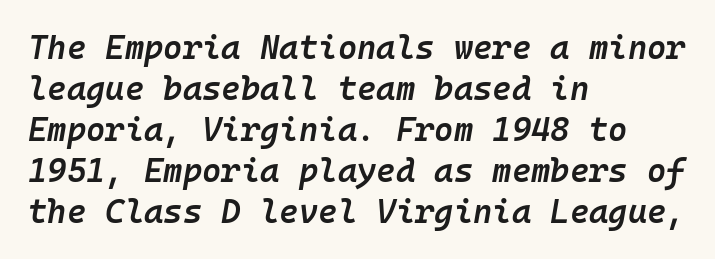
The image shows 33 px semibold type, italic (leaning right), monospaced; set left-aligned, line spacing 1.24x, normal letter spacing, not underlined; low stroke contrast and a medium x-height.
